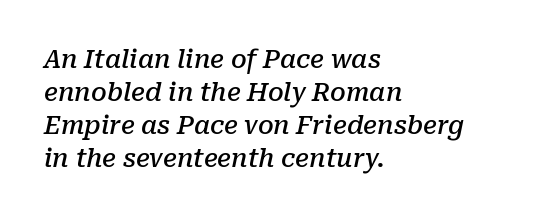
Q: Is the text bold? A: Semi-bold.
Q: Is the text italic (slanted)? A: Yes, it leans right by about 10 degrees.
Q: Is the text underlined? A: No.
Q: How is the paragraph aligned? A: Left-aligned.
Q: Is the spacing between letters normal or unusually wide? A: Normal.
Q: Is the spacing between lines tight, normal or loose? A: Normal.
